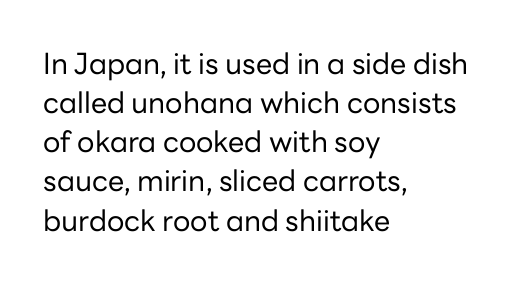
{"serif": "no", "italic": "no", "bold": "no", "weight": "regular", "width": "normal", "stroke_contrast": "low", "x_height": "medium", "monospaced": "no", "underline": "no", "align": "left", "line_spacing": "normal", "line_spacing_ratio": 1.35, "letter_spacing": "normal", "letter_spacing_em": 0.0, "glyph_px": 29}
